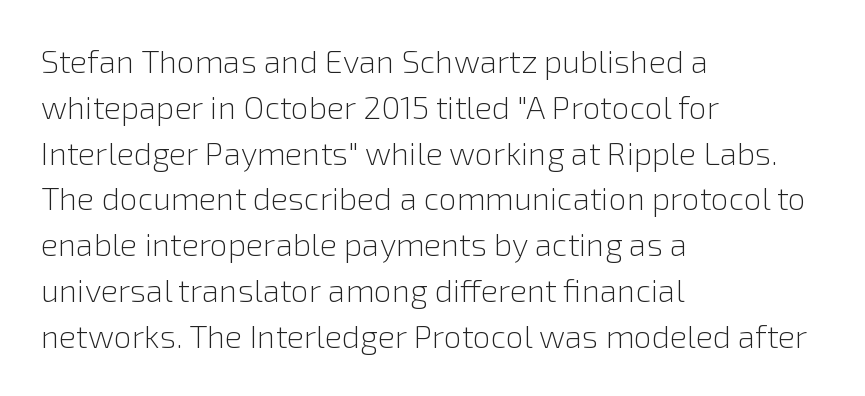
Vertical spacing — default. The letterforms sit shoulder to shoulder at normal distance. The typography opts for an upright posture over an oblique one. Check under the words: just untouched page.
